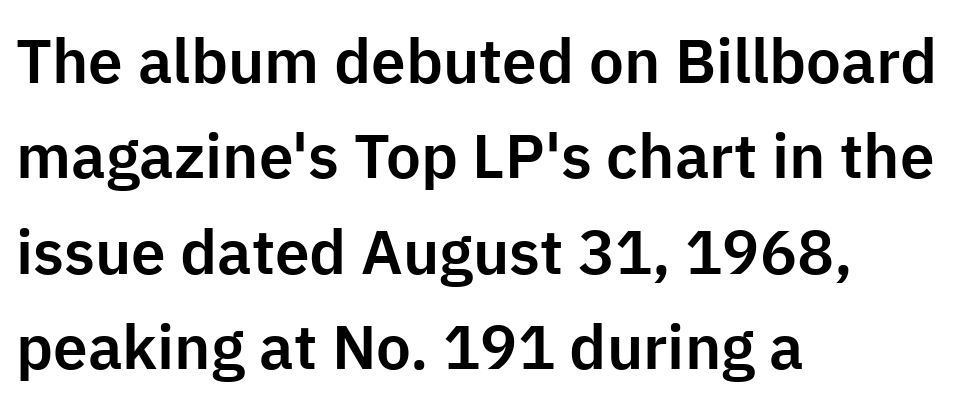
The image shows 62 px sans-serif type, upright; set left-aligned, normal line spacing (1.54x), normal letter spacing, not underlined; low stroke contrast and a medium x-height.
